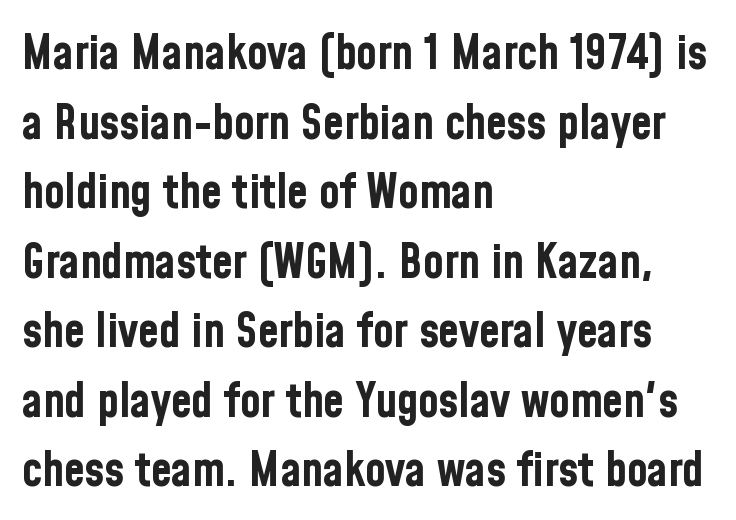
Q: Is the text bold? A: Yes.
Q: Is the text italic (slanted)? A: No, it is upright.
Q: Is the typeface a serif or a sans-serif typeface? A: Sans-serif.
Q: Is the text underlined? A: No.
Q: How is the paragraph aligned? A: Left-aligned.
Q: Is the spacing between letters normal or unusually wide? A: Normal.
Q: Is the spacing between lines tight, normal or loose? A: Normal.
Q: Width (condensed, normal, or wide)? A: Condensed.
Q: Stroke contrast? A: Low.
Q: x-height? A: Medium.
Q: Monospaced? A: No.
